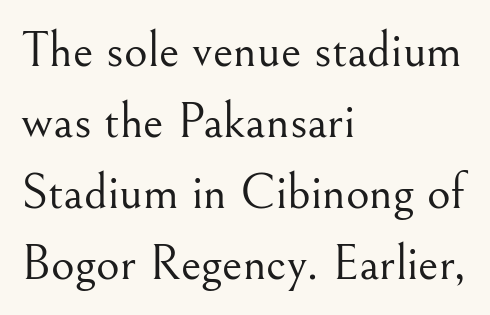
The image shows 51 px light serif type, upright; set left-aligned, normal line spacing (1.39x), normal letter spacing, not underlined; medium stroke contrast and a small x-height.
